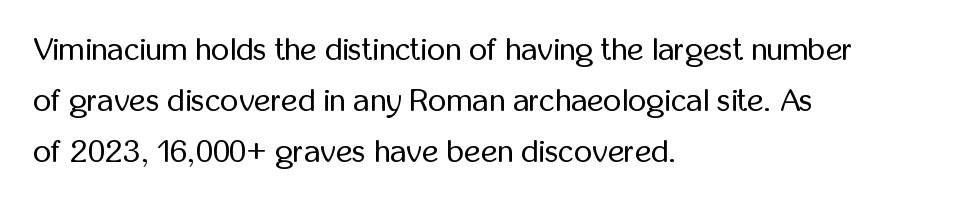
{"serif": "no", "italic": "no", "bold": "no", "weight": "regular", "width": "condensed", "stroke_contrast": "low", "x_height": "medium", "monospaced": "no", "underline": "no", "align": "left", "line_spacing": "normal", "line_spacing_ratio": 1.6, "letter_spacing": "normal", "letter_spacing_em": 0.0, "glyph_px": 32}
